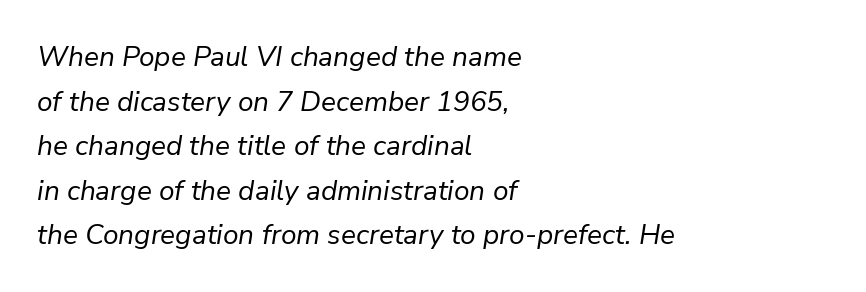
The image shows 28 px regular-weight type, italic (leaning right); set left-aligned, normal line spacing (1.59x), normal letter spacing, not underlined; low stroke contrast and a medium x-height.
